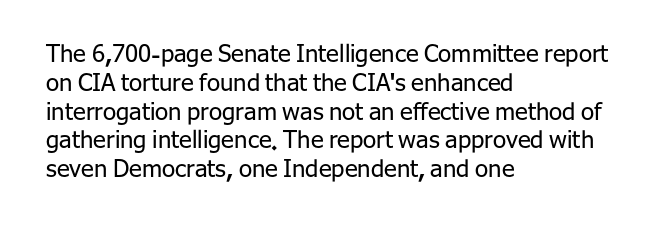
Horizontal alignment here is leftward, the default for most running prose. Is the stroke heavy? The answer is a plain regular-or-lighter. Posture: upright roman. The baseline area is clear. Between one letter and the next there's only the usual sliver of space.
